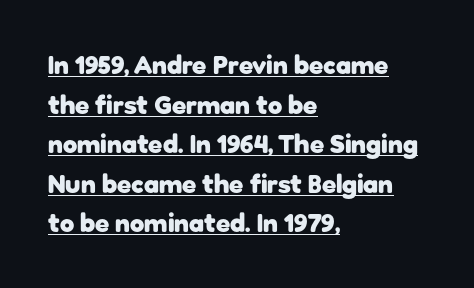
Caption: multi-line text, flush left, ragged right. This rendering features underlined lettering. Honestly, the row spacing looks completely unremarkable. The rendering uses a bold face; every stroke is thick and dark. Compared with typical body copy, the letter spacing here is the same. The letters stand upright; this is a roman face.
